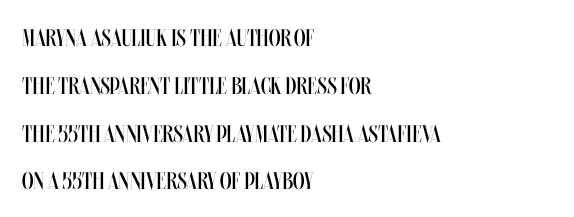
The gaps between neighbouring characters are ordinary and unremarkable. Posture: straight, roman, zero tilt. The leading is generous, giving the passage an open texture. On a weight scale, this lands at 450 or below. Underline: absent. Each line starts at the same left margin while the right side varies.
